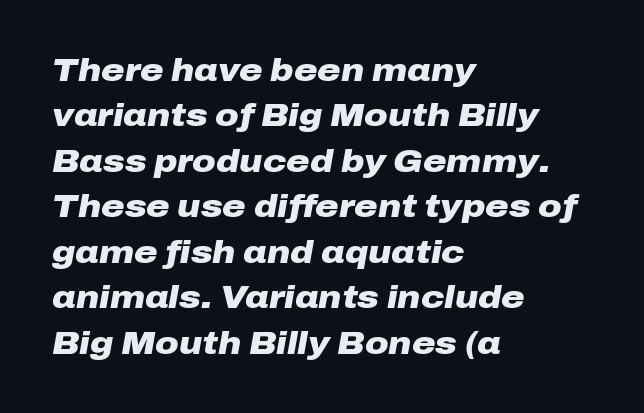
The image shows 32 px heavy, wide type, italic (leaning right); set left-aligned, normal line spacing (1.42x), normal letter spacing, not underlined; low stroke contrast and a medium x-height.
